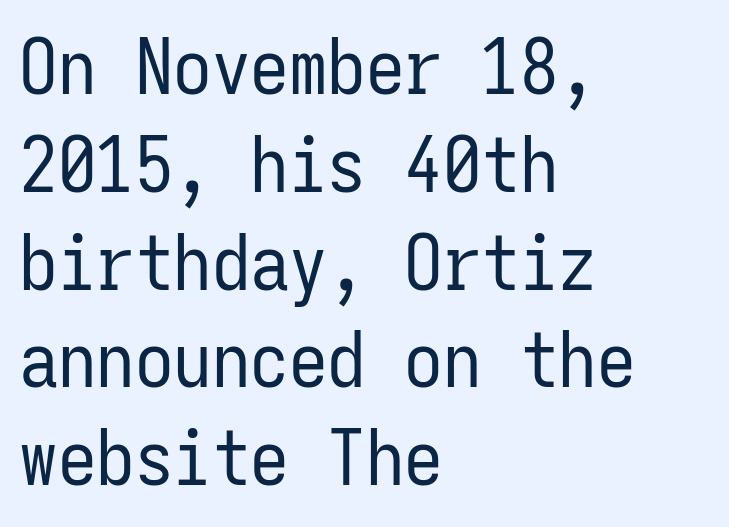
Q: Is the text bold? A: No.
Q: Is the text italic (slanted)? A: No, it is upright.
Q: Is the typeface a serif or a sans-serif typeface? A: Sans-serif.
Q: Is the text underlined? A: No.
Q: How is the paragraph aligned? A: Left-aligned.
Q: Is the spacing between letters normal or unusually wide? A: Normal.
Q: Is the spacing between lines tight, normal or loose? A: Normal.
Q: Width (condensed, normal, or wide)? A: Condensed.
Q: Stroke contrast? A: Low.
Q: x-height? A: Medium.
Q: Monospaced? A: Yes.
